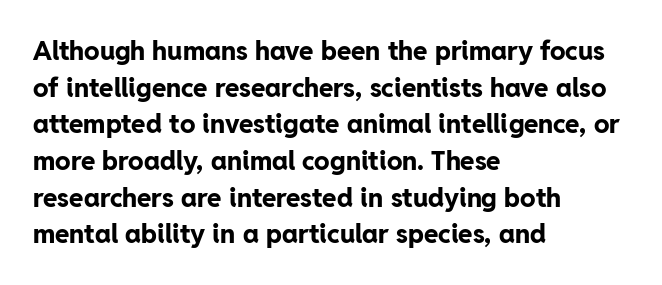
Caption: multi-line text, flush left, ragged right. Look at the tracking — it's just the regular setting, nothing added. Upright lettering throughout. The passage shown is emphatically bold. The passage shown is not underscored anywhere.
